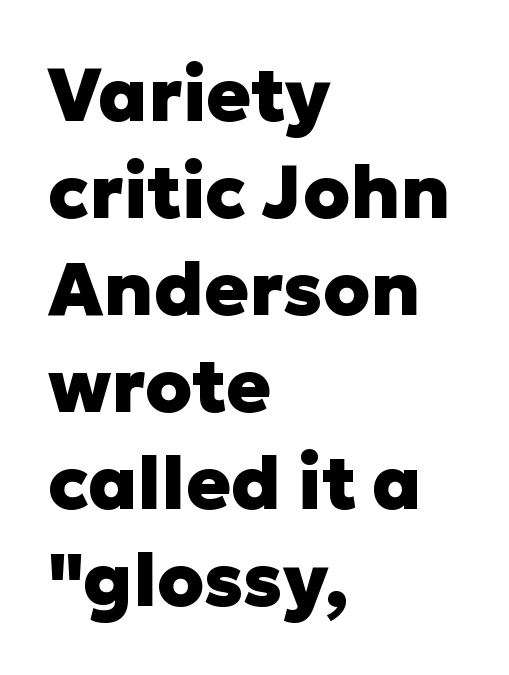
These lines sit exactly where default settings would place them. Think of a printed novel: that variable character pitch is what you see here. Posture: upright roman. Chunky letters — that's bold for sure.
